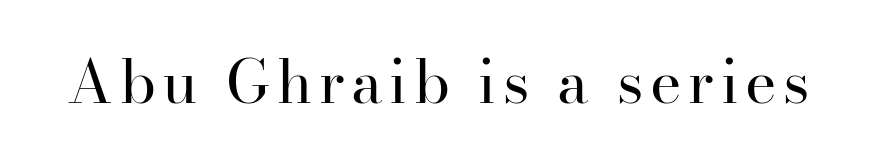
Spacing verdict: proportional, widths tailored to each character. Weight: in the light-to-regular range. Nope, not italic — everything's standing straight. The strip under each line holds only bare page.
